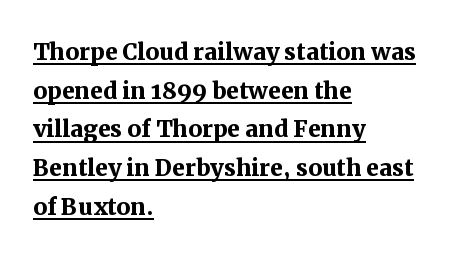
{"serif": "yes", "italic": "no", "bold": "yes", "weight": "semibold", "width": "normal", "stroke_contrast": "medium", "x_height": "medium", "monospaced": "no", "underline": "yes", "align": "left", "line_spacing": "normal", "line_spacing_ratio": 1.25, "letter_spacing": "normal", "letter_spacing_em": 0.0, "glyph_px": 31}
